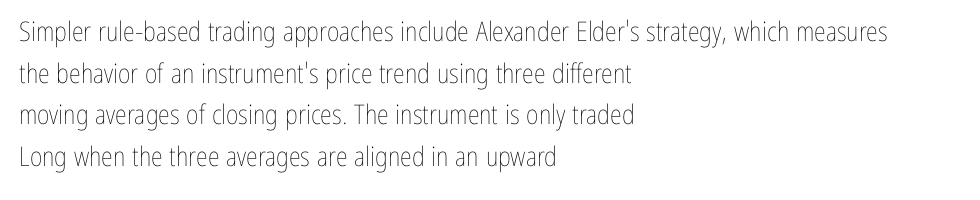
{"italic": "no", "bold": "no", "underline": "no", "align": "left", "line_spacing": "normal", "line_spacing_ratio": 1.54, "letter_spacing": "normal", "letter_spacing_em": 0.0, "glyph_px": 27}
